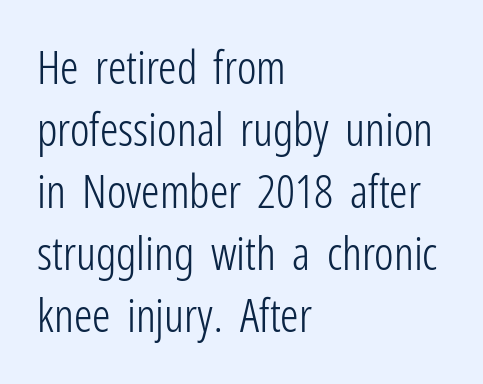
{"serif": "no", "italic": "no", "bold": "no", "weight": "light", "width": "condensed", "stroke_contrast": "low", "x_height": "medium", "monospaced": "no", "underline": "no", "align": "left", "line_spacing": "normal", "line_spacing_ratio": 1.35, "letter_spacing": "normal", "letter_spacing_em": 0.0, "glyph_px": 46}
